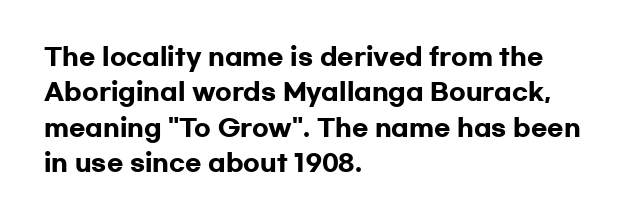
The image shows 24 px bold type, upright; set left-aligned, normal line spacing (1.47x), normal letter spacing, not underlined.
